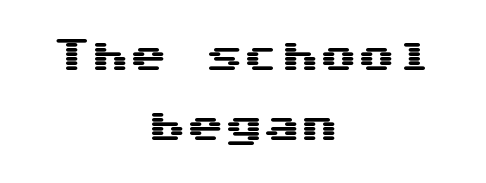
{"serif": "no", "italic": "no", "width": "wide", "stroke_contrast": "medium", "x_height": "medium", "monospaced": "yes", "underline": "no", "align": "center", "line_spacing_ratio": 1.84, "letter_spacing": "normal", "letter_spacing_em": 0.0, "glyph_px": 38}
